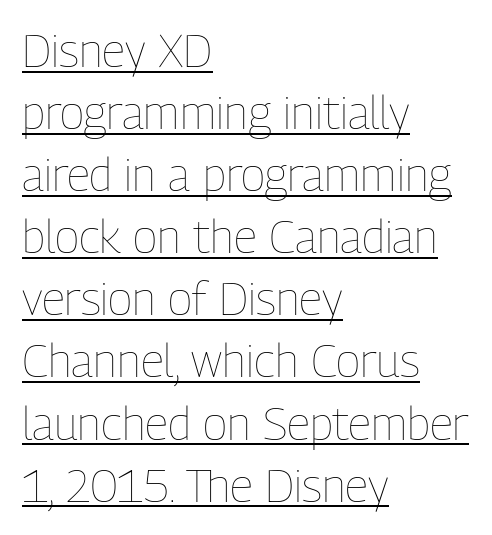
The image shows 46 px thin, condensed type, upright; set left-aligned, normal line spacing (1.35x), normal letter spacing, underlined; low stroke contrast and a medium x-height.
